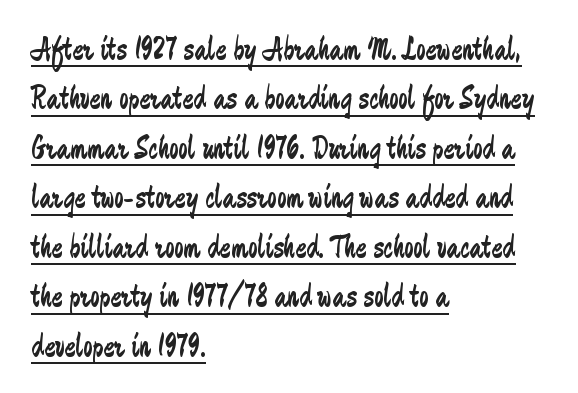
The gaps between neighbouring characters are ordinary and unremarkable. These lines are composed in type without serifs. Is there much room between lines? A standard amount, neither cramped nor airy. The weight would be labelled regular, book, light, or lighter still. Line starts are locked; line ends wander.
